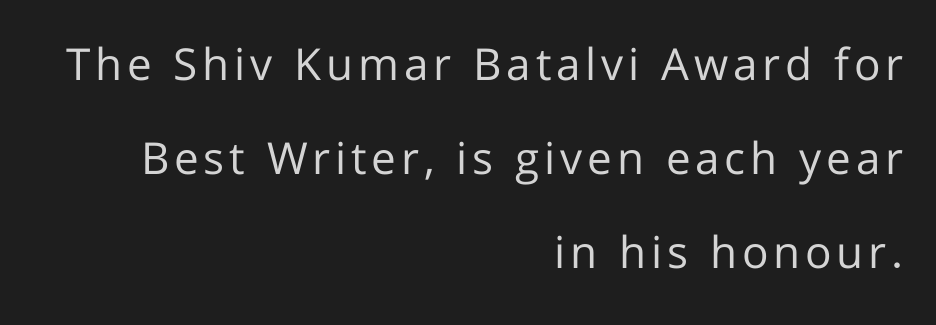
The image shows 44 px regular-weight sans-serif type, upright; set right-aligned, loose line spacing (2.14x), not underlined; low stroke contrast and a medium x-height.
